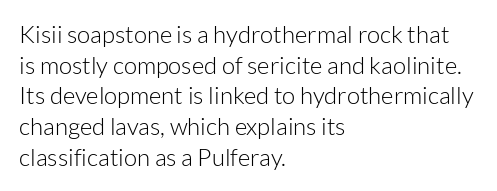
Q: Is the text bold? A: No.
Q: Is the text italic (slanted)? A: No, it is upright.
Q: Is the text underlined? A: No.
Q: How is the paragraph aligned? A: Left-aligned.
Q: Is the spacing between letters normal or unusually wide? A: Normal.
Q: Is the spacing between lines tight, normal or loose? A: Normal.
